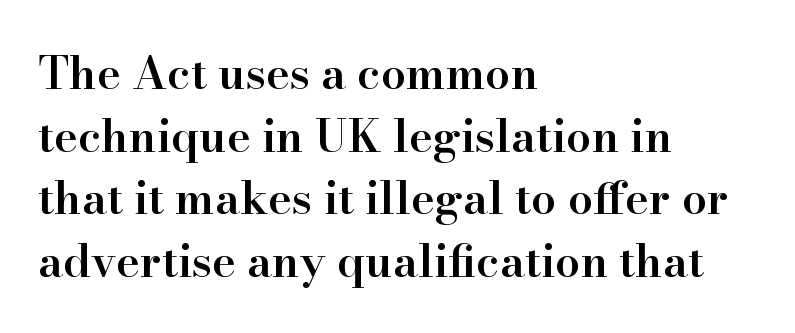
These lines keep a tight, regular rhythm from letter to letter. The passage is arranged the way most books set body copy — flush left. Unmarked baselines from the first word to the last. Italic? Not at all — the glyphs are vertical. The text was rendered using a seriffed face with decorative stroke endings.
